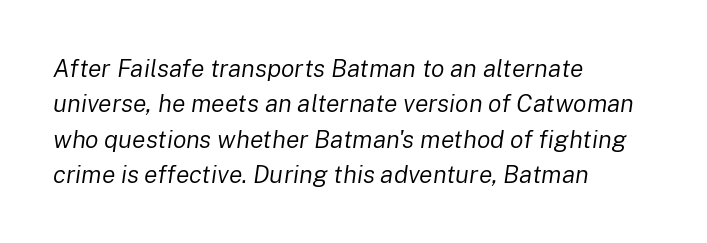
What stands out about the letter spacing? Nothing — it is the standard amount. Anything drawn beneath the words? Only blank space. Horizontal alignment here is leftward, the default for most running prose. Successive baselines arrive at the customary interval. The letters are slanted; this is an italic face. Stems and bowls with no extra thickness — not bold.
